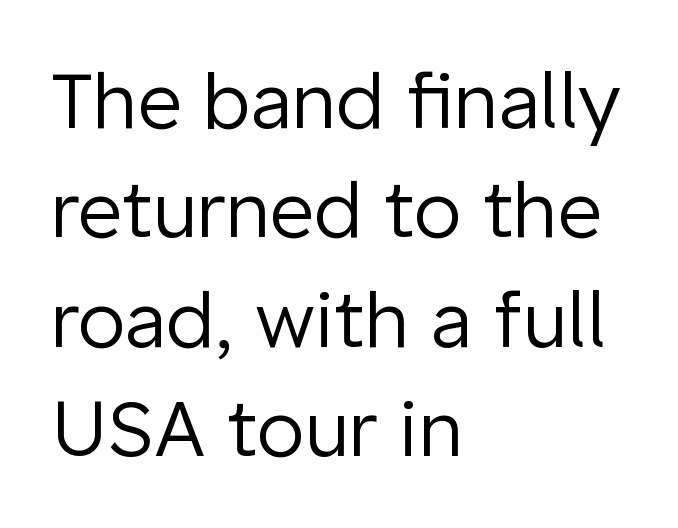
{"serif": "no", "italic": "no", "bold": "no", "weight": "regular", "width": "normal", "stroke_contrast": "low", "x_height": "medium", "monospaced": "no", "underline": "no", "align": "left", "line_spacing": "normal", "line_spacing_ratio": 1.42, "letter_spacing": "normal", "letter_spacing_em": 0.0, "glyph_px": 77}
